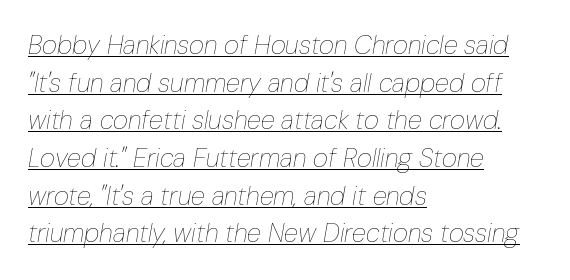
{"italic": "yes", "lean": "right", "slant_degrees": 10, "bold": "no", "underline": "yes", "align": "left", "line_spacing": "normal", "line_spacing_ratio": 1.45, "letter_spacing": "normal", "letter_spacing_em": 0.0, "glyph_px": 26}
